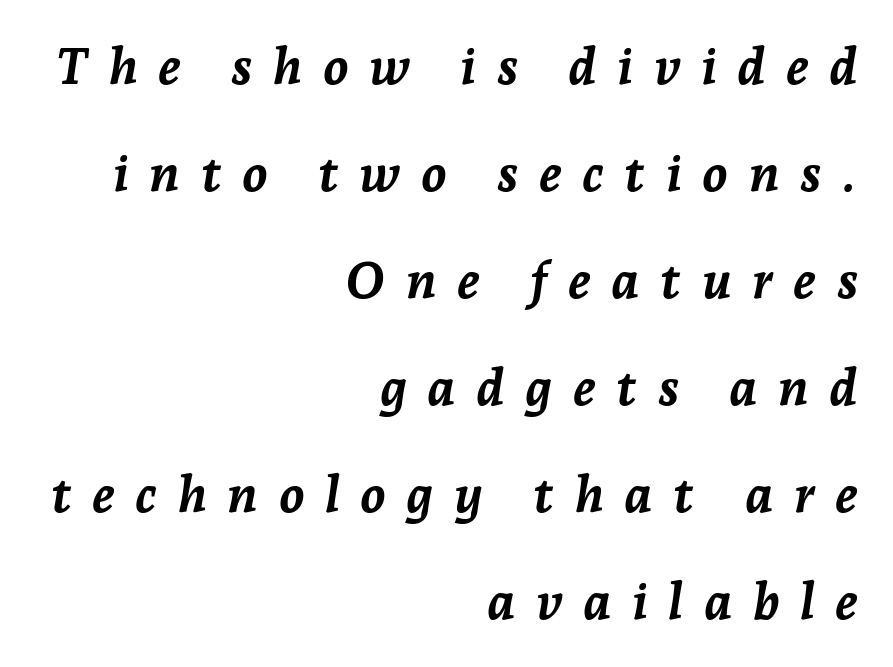
Q: Is the text bold? A: Yes.
Q: Is the text italic (slanted)? A: Yes, it leans right by about 7 degrees.
Q: Is the text underlined? A: No.
Q: How is the paragraph aligned? A: Right-aligned.
Q: Is the spacing between letters normal or unusually wide? A: Unusually wide.
Q: Is the spacing between lines tight, normal or loose? A: Loose.
Q: Width (condensed, normal, or wide)? A: Normal.
Q: Stroke contrast? A: Low.
Q: x-height? A: Medium.
Q: Monospaced? A: No.
